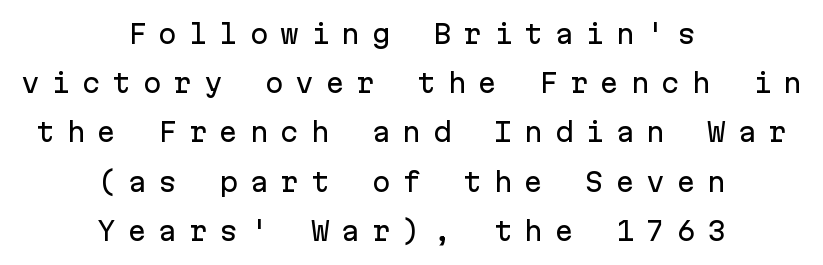
The image shows 25 px text type, upright; set centered, loose line spacing (1.97x), unusually wide letter spacing (+0.47 em), not underlined.
